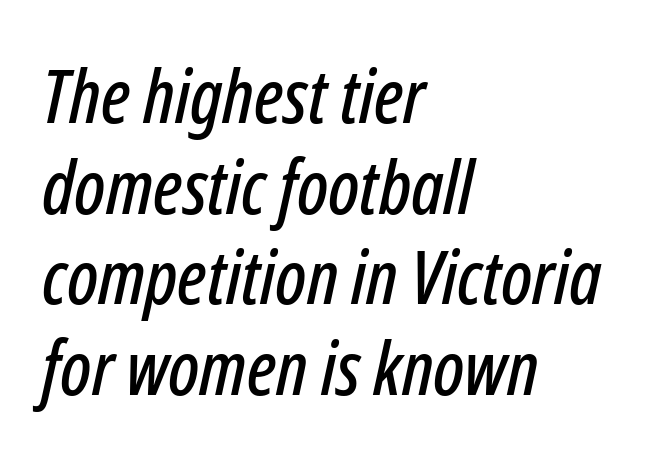
Words appear dense and cohesive because spacing is normal. Would a proofreader flag this as italicized? Yes. Is the block centered? No — it sits flush against the left margin. The gap between lines stays unmarked.
